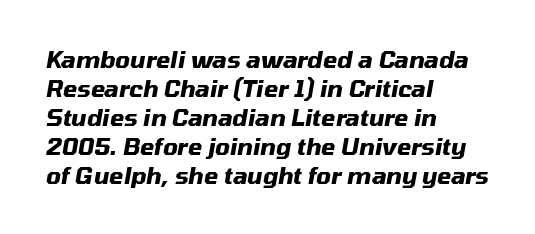
The image shows 23 px bold type, italic (leaning right); set left-aligned, normal line spacing (1.26x), normal letter spacing, not underlined.
